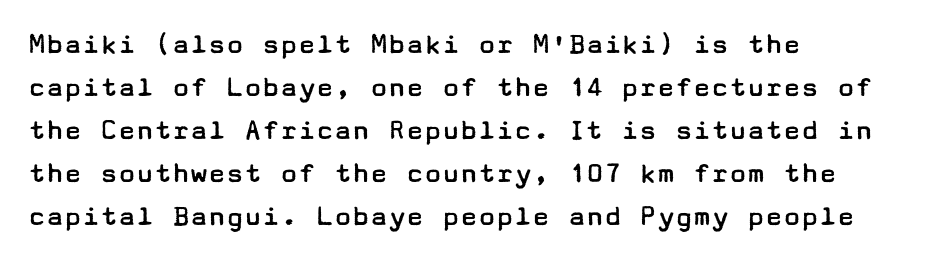
{"serif": "no", "italic": "no", "bold": "no", "weight": "regular", "width": "wide", "stroke_contrast": "low", "x_height": "medium", "underline": "no", "align": "left", "line_spacing": "normal", "line_spacing_ratio": 1.43, "letter_spacing": "normal", "letter_spacing_em": 0.0, "glyph_px": 30}
